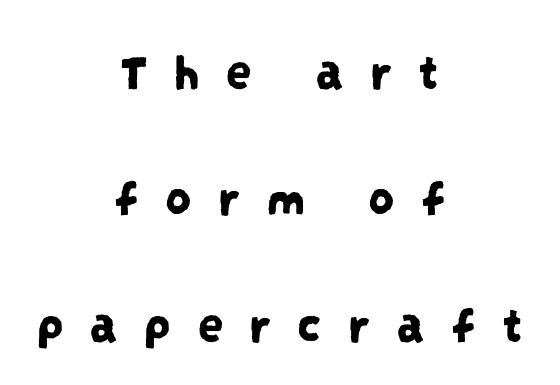
{"serif": "no", "width": "condensed", "stroke_contrast": "low", "x_height": "large", "monospaced": "no", "underline": "no", "align": "center", "line_spacing": "loose", "line_spacing_ratio": 2.43, "letter_spacing": "wide", "letter_spacing_em": 0.49, "glyph_px": 52}
